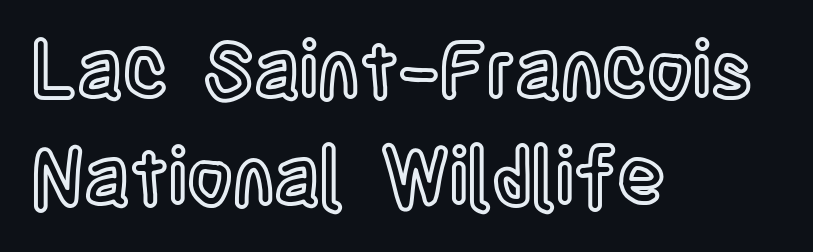
The image shows 79 px condensed type, upright; set left-aligned, normal line spacing (1.36x), normal letter spacing, not underlined; a large x-height.
